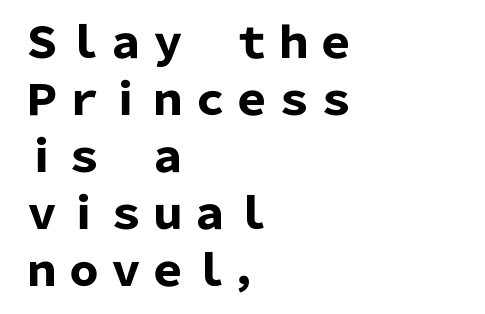
This rendering employs a face without finishing strokes, i.e., a sans-serif. Horizontal alignment here is leftward, the default for most running prose. Standard letterfit; no display-style spreading of the glyphs. This rendering features lettering with no underline. Here the designer chose a conventional face with non-uniform glyph widths. Regular leading.
